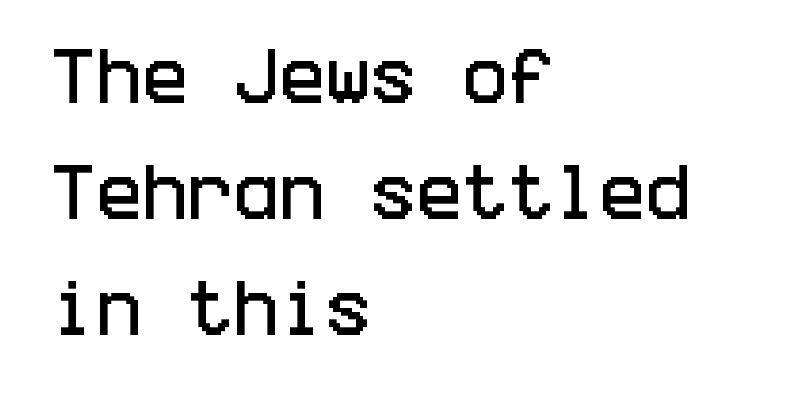
Q: Is the text italic (slanted)? A: No, it is upright.
Q: Is the typeface a serif or a sans-serif typeface? A: Sans-serif.
Q: Is the text underlined? A: No.
Q: How is the paragraph aligned? A: Left-aligned.
Q: Is the spacing between letters normal or unusually wide? A: Normal.
Q: Is the spacing between lines tight, normal or loose? A: Loose.
Q: Width (condensed, normal, or wide)? A: Condensed.
Q: Stroke contrast? A: Low.
Q: x-height? A: Large.
